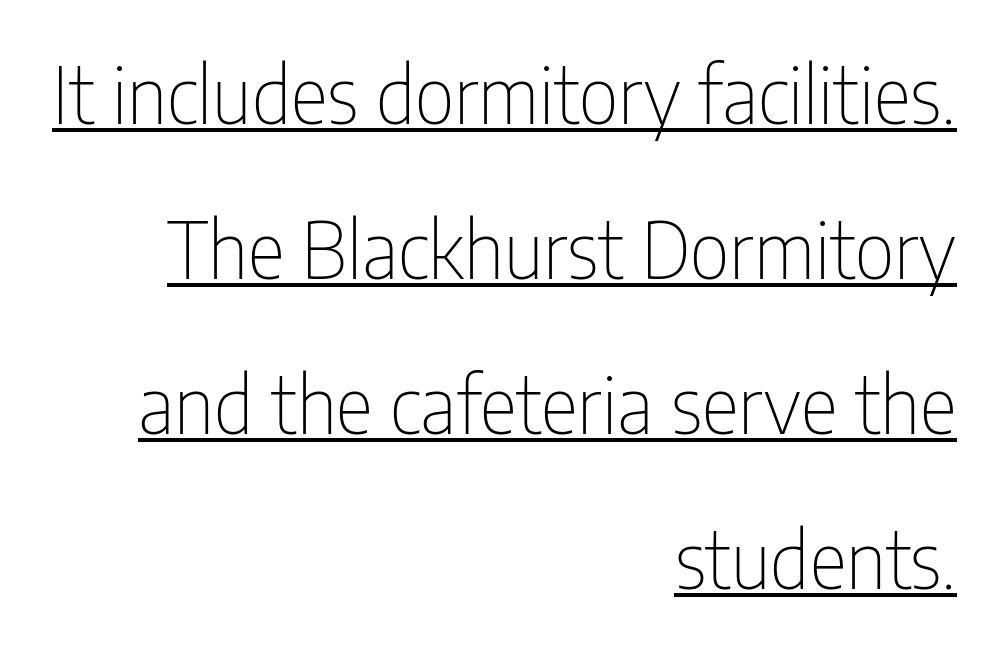
{"serif": "no", "italic": "no", "bold": "no", "weight": "thin", "width": "condensed", "stroke_contrast": "low", "x_height": "medium", "monospaced": "no", "underline": "yes", "align": "right", "line_spacing": "loose", "line_spacing_ratio": 1.96, "letter_spacing": "normal", "letter_spacing_em": 0.0, "glyph_px": 79}
